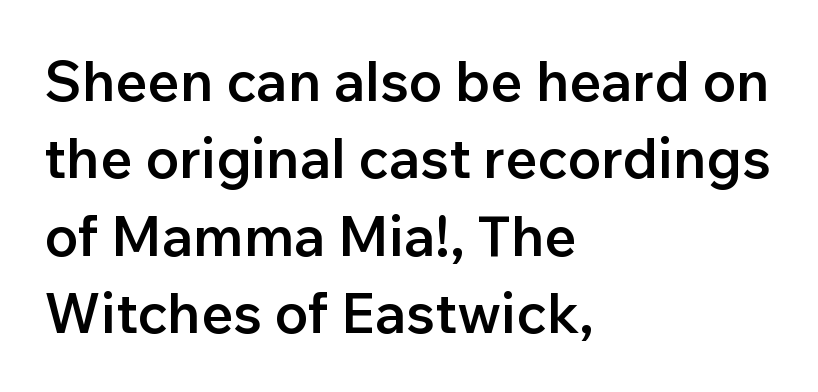
Q: Is the text bold? A: Semi-bold.
Q: Is the text italic (slanted)? A: No, it is upright.
Q: Is the typeface a serif or a sans-serif typeface? A: Sans-serif.
Q: Is the text underlined? A: No.
Q: How is the paragraph aligned? A: Left-aligned.
Q: Is the spacing between letters normal or unusually wide? A: Normal.
Q: Is the spacing between lines tight, normal or loose? A: Normal.
Q: Width (condensed, normal, or wide)? A: Normal.
Q: Stroke contrast? A: Low.
Q: x-height? A: Medium.
Q: Monospaced? A: No.
